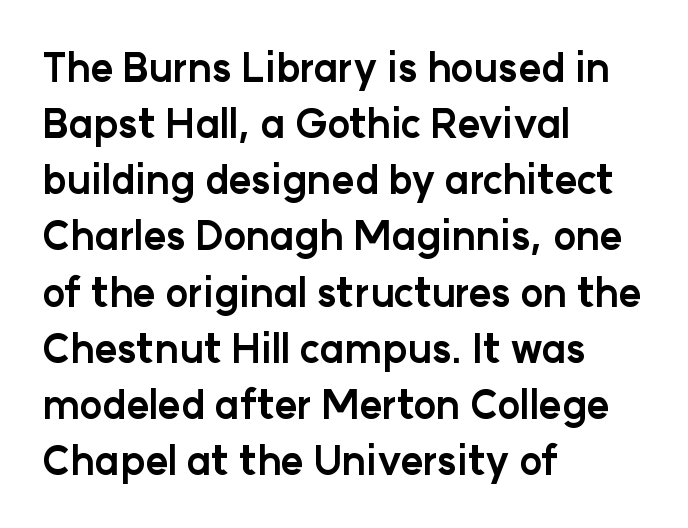
{"serif": "no", "italic": "no", "bold": "yes", "weight": "bold", "width": "normal", "stroke_contrast": "low", "x_height": "medium", "monospaced": "no", "underline": "no", "align": "left", "line_spacing": "normal", "line_spacing_ratio": 1.44, "letter_spacing": "normal", "letter_spacing_em": 0.0, "glyph_px": 39}
